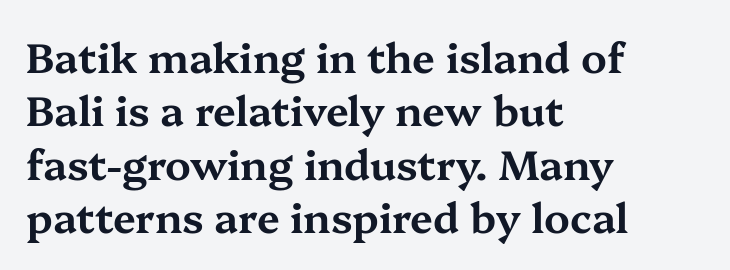
A typesetter would call this proportional, since set widths differ per character. Quick note: underline off. A roman cut, with each character standing at attention. Here the glyphs are tracked normally, forming tight word shapes. Baseline-to-baseline distance is the conventional proportion of letter height. The type family on display is of the serif kind.
